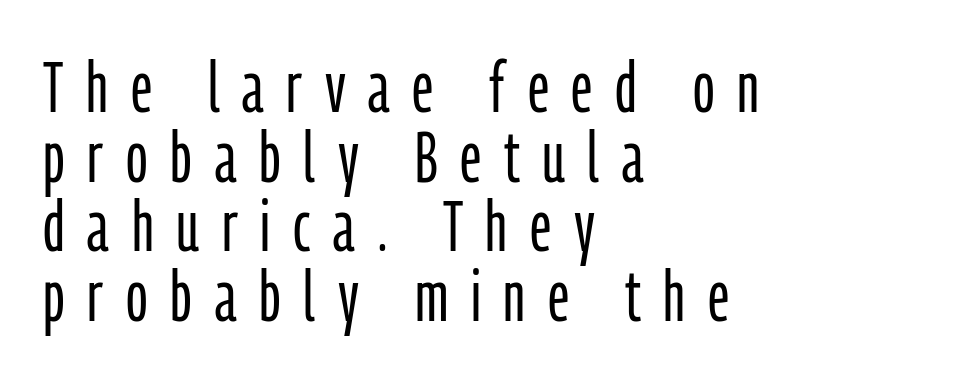
The image shows 71 px light, condensed sans-serif type, upright; set left-aligned, tight line spacing (0.98x), unusually wide letter spacing (+0.32 em), not underlined; low stroke contrast and a medium x-height.
